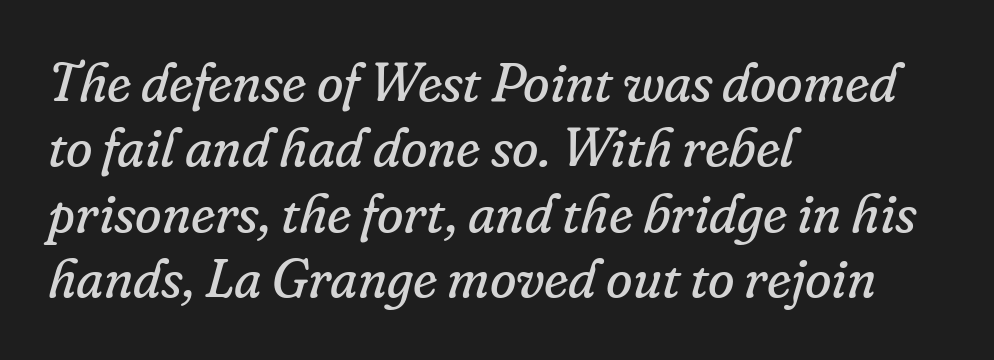
The image shows 54 px regular-weight serif type, italic (leaning right); set left-aligned, line spacing 1.21x, normal letter spacing, not underlined; low stroke contrast and a small x-height.
